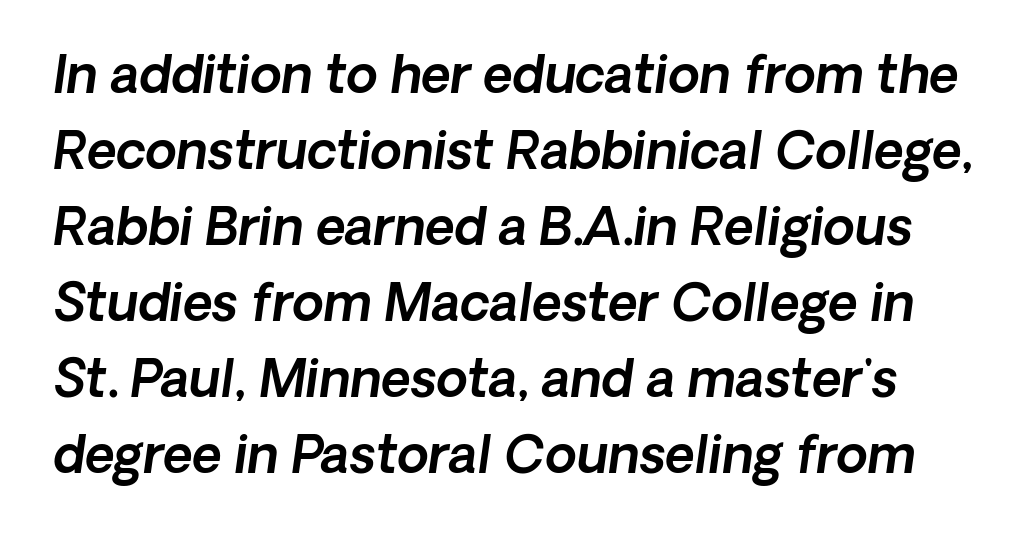
The image shows 51 px text type, italic (leaning right); set normal line spacing (1.49x), normal letter spacing, not underlined; a medium x-height.
